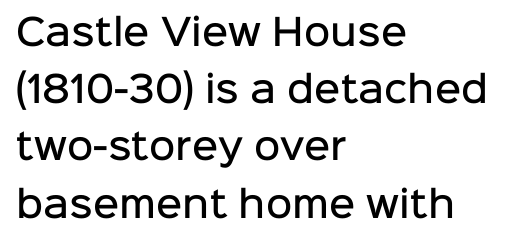
The image shows 36 px semibold sans-serif type, upright; set left-aligned, normal line spacing (1.59x), normal letter spacing, not underlined; low stroke contrast and a medium x-height.
